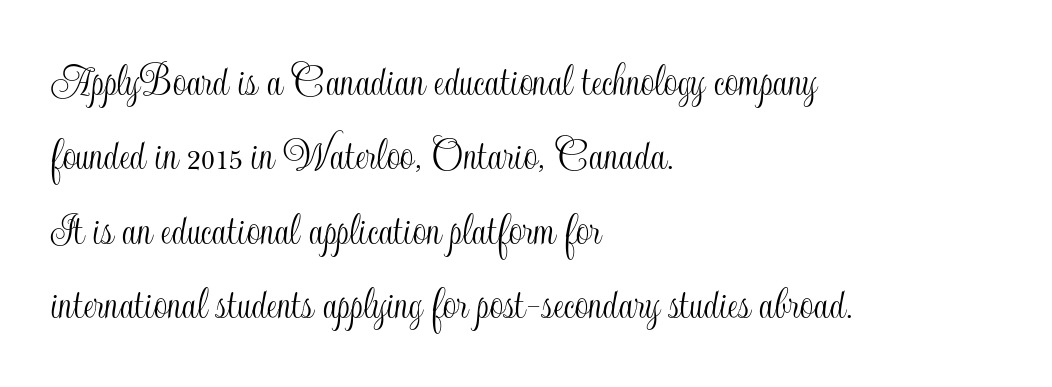
Words appear dense and cohesive because spacing is normal. Each new line begins a customary step beneath the previous one. The baseline area is clear. Note the varied advance widths — an 'i' is clearly narrower than an 'm'. Caption: multi-line text, flush left, ragged right.
